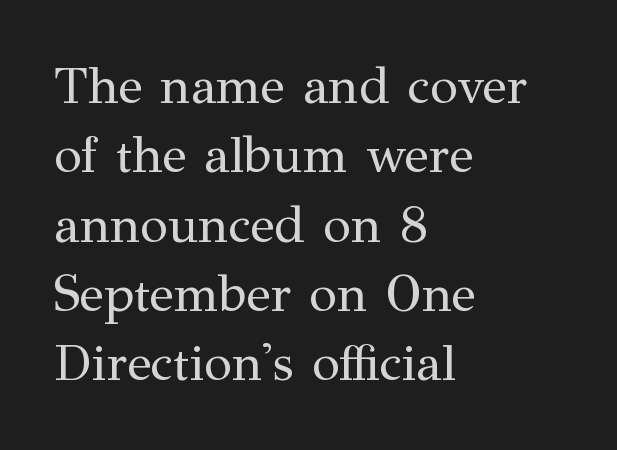
{"serif": "yes", "italic": "no", "bold": "no", "weight": "regular", "width": "normal", "stroke_contrast": "medium", "x_height": "medium", "monospaced": "no", "underline": "no", "align": "left", "line_spacing": "normal", "line_spacing_ratio": 1.36, "letter_spacing": "normal", "letter_spacing_em": 0.0, "glyph_px": 51}
